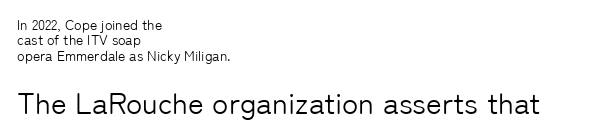
{"serif": "no", "italic": "no", "bold": "no", "weight": "light", "width": "normal", "stroke_contrast": "low", "x_height": "medium", "monospaced": "no", "underline": "no", "align": "left", "line_spacing": "tight", "line_spacing_ratio": 1.09, "letter_spacing": "normal", "letter_spacing_em": 0.0, "larger_block": "second", "size_ratio": 2.14, "glyph_px": 30}
